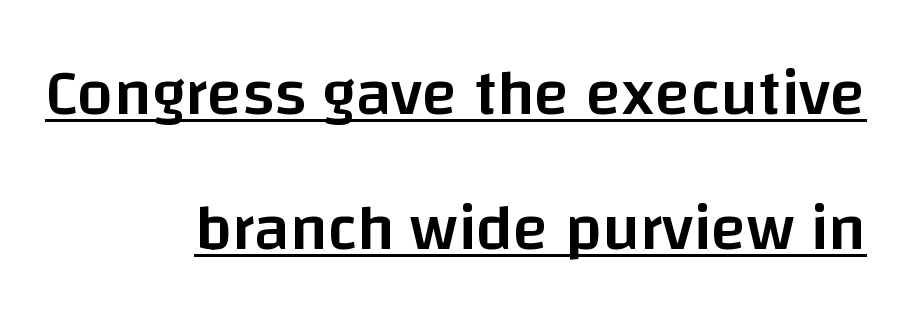
{"serif": "no", "italic": "no", "bold": "semi", "weight": "semibold", "width": "normal", "stroke_contrast": "low", "x_height": "large", "monospaced": "no", "underline": "yes", "align": "right", "line_spacing": "loose", "line_spacing_ratio": 2.07, "letter_spacing": "normal", "letter_spacing_em": 0.0, "glyph_px": 65}
